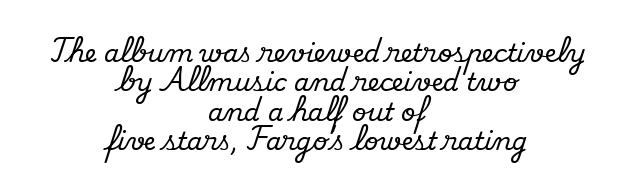
The image shows 25 px text type; set centered, line spacing 1.18x, normal letter spacing, not underlined.
